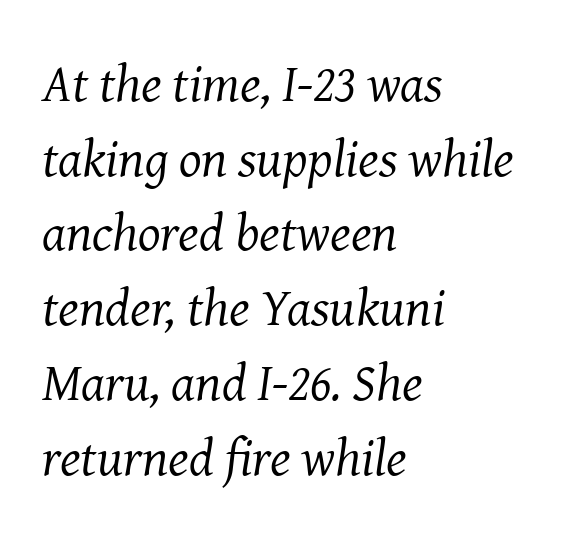
Q: Is the text bold? A: No.
Q: Is the text italic (slanted)? A: Yes, it leans right by about 8 degrees.
Q: Is the typeface a serif or a sans-serif typeface? A: Serif.
Q: Is the text underlined? A: No.
Q: How is the paragraph aligned? A: Left-aligned.
Q: Is the spacing between letters normal or unusually wide? A: Normal.
Q: Is the spacing between lines tight, normal or loose? A: Normal.
Q: Width (condensed, normal, or wide)? A: Normal.
Q: Stroke contrast? A: Medium.
Q: x-height? A: Medium.
Q: Monospaced? A: No.
